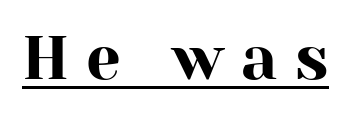
The image shows 62 px serif type, upright; set unusually wide letter spacing (+0.27 em), underlined; high stroke contrast and a medium x-height.
